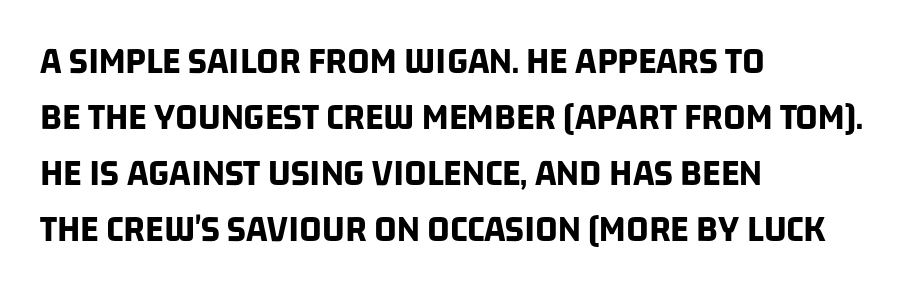
Q: Is the text bold? A: Yes.
Q: Is the typeface a serif or a sans-serif typeface? A: Sans-serif.
Q: Is the text underlined? A: No.
Q: How is the paragraph aligned? A: Left-aligned.
Q: Is the spacing between letters normal or unusually wide? A: Normal.
Q: Is the spacing between lines tight, normal or loose? A: Normal.
Q: Width (condensed, normal, or wide)? A: Condensed.
Q: Stroke contrast? A: Low.
Q: x-height? A: Large.
Q: Monospaced? A: No.
